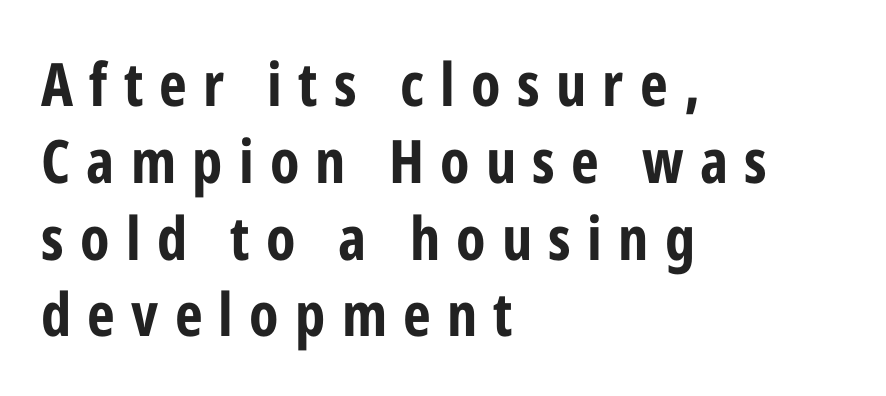
{"serif": "no", "italic": "no", "bold": "yes", "weight": "bold", "width": "condensed", "stroke_contrast": "low", "x_height": "medium", "monospaced": "no", "underline": "no", "align": "left", "line_spacing": "normal", "line_spacing_ratio": 1.28, "letter_spacing": "wide", "letter_spacing_em": 0.27, "glyph_px": 60}
